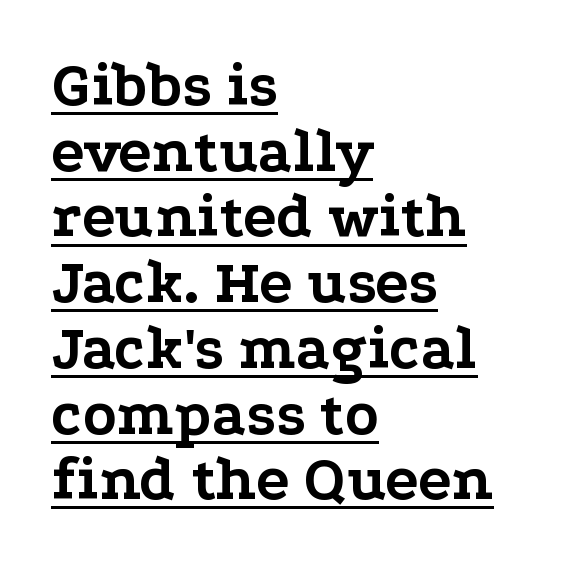
{"serif": "yes", "italic": "no", "bold": "yes", "weight": "bold", "width": "wide", "stroke_contrast": "low", "x_height": "medium", "monospaced": "no", "underline": "yes", "align": "left", "line_spacing": "tight", "line_spacing_ratio": 1.06, "letter_spacing": "normal", "letter_spacing_em": 0.0, "glyph_px": 62}
